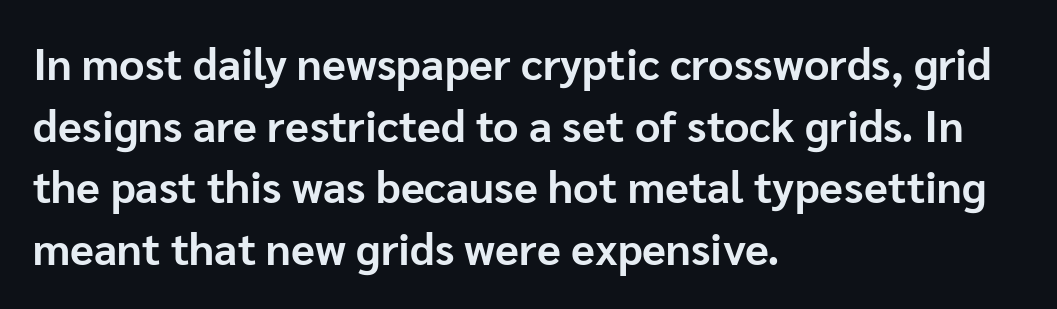
{"serif": "no", "italic": "no", "bold": "yes", "weight": "bold", "width": "normal", "stroke_contrast": "low", "x_height": "medium", "monospaced": "no", "underline": "no", "align": "left", "line_spacing": "normal", "line_spacing_ratio": 1.4, "letter_spacing": "normal", "letter_spacing_em": 0.0, "glyph_px": 44}
